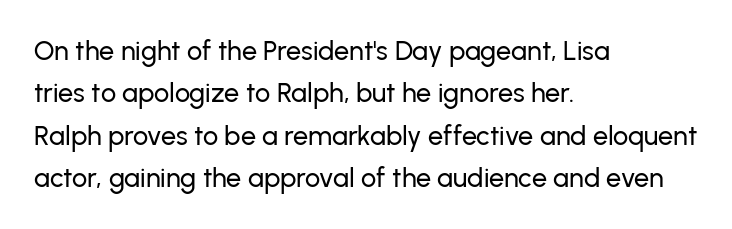
Q: Is the text italic (slanted)? A: No, it is upright.
Q: Is the text underlined? A: No.
Q: How is the paragraph aligned? A: Left-aligned.
Q: Is the spacing between letters normal or unusually wide? A: Normal.
Q: Is the spacing between lines tight, normal or loose? A: Normal.
